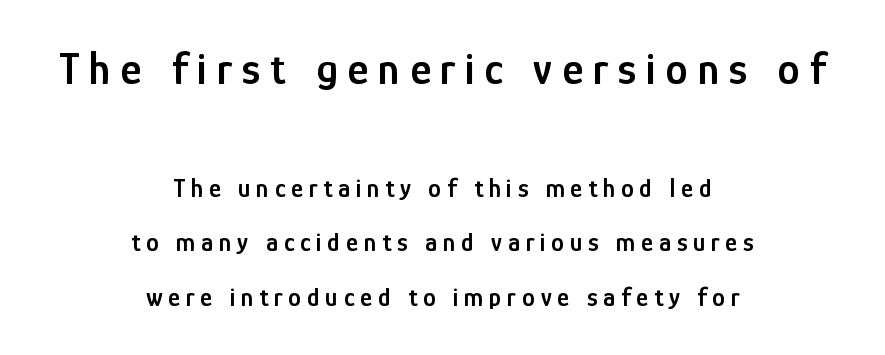
In terms of leading, this rendering errs on the spacious side. You get the large type first, then a drop to smaller type. Posture: straight, roman, zero tilt. This sample has the flowing, uneven cadence of proportional lettering.
